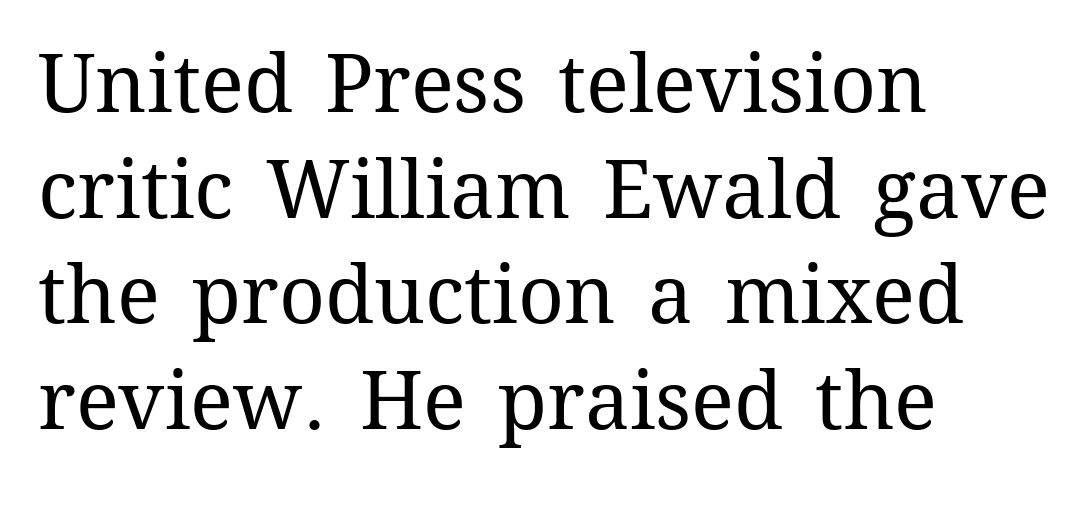
The passage shown is typed in a proportional face where columns would drift. These glyphs show unthickened strokes, regular width or finer. Has an underline been added? It has not. The compositor pushed each line to the left boundary. Observe the ordinary spacing: letters are neighbours, not strangers. Posture: vertical.
